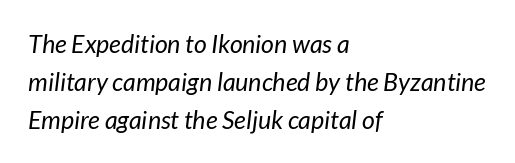
The image shows 25 px text type, italic (leaning right); set left-aligned, normal line spacing (1.52x), normal letter spacing, not underlined.
